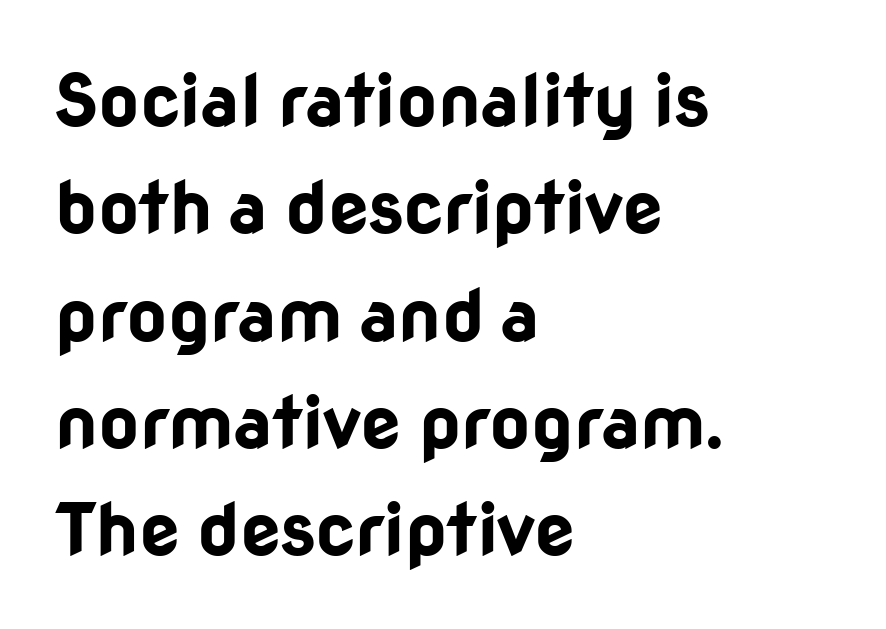
The image shows 72 px bold sans-serif type, upright; set left-aligned, normal line spacing (1.49x), normal letter spacing, not underlined; low stroke contrast and a medium x-height.
